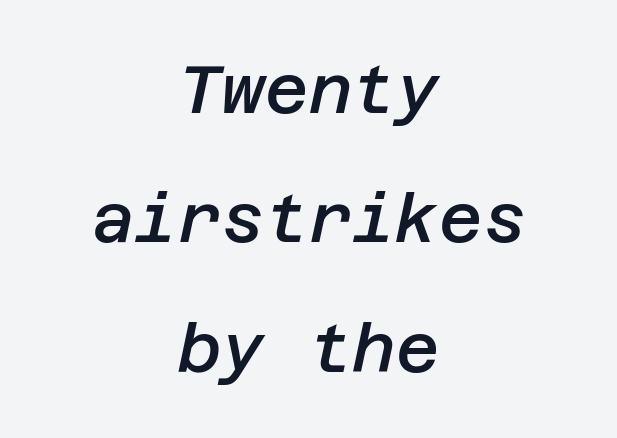
The image shows 67 px semibold type, italic (leaning right); set centered, loose line spacing (1.93x), normal letter spacing, not underlined; low stroke contrast and a large x-height.
